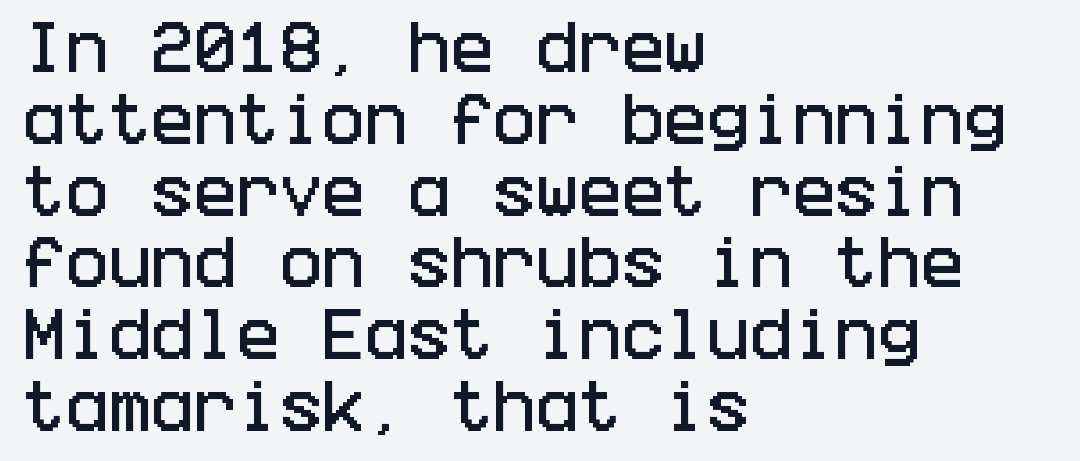
Q: Is the text italic (slanted)? A: No, it is upright.
Q: Is the typeface a serif or a sans-serif typeface? A: Sans-serif.
Q: Is the text underlined? A: No.
Q: How is the paragraph aligned? A: Left-aligned.
Q: Is the spacing between letters normal or unusually wide? A: Normal.
Q: Is the spacing between lines tight, normal or loose? A: Normal.
Q: Width (condensed, normal, or wide)? A: Condensed.
Q: Stroke contrast? A: Low.
Q: x-height? A: Large.
